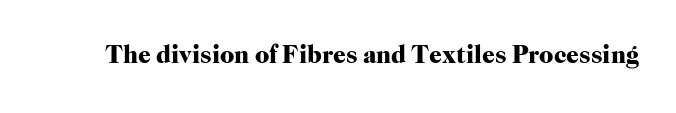
{"italic": "no", "bold": "yes", "underline": "no", "letter_spacing": "normal", "letter_spacing_em": 0.0, "glyph_px": 25}
